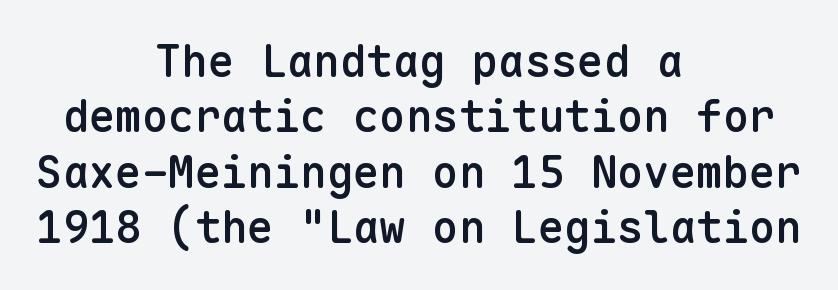
{"serif": "no", "italic": "no", "bold": "semi", "weight": "semibold", "width": "normal", "stroke_contrast": "low", "x_height": "medium", "monospaced": "yes", "underline": "no", "align": "center", "line_spacing": "normal", "line_spacing_ratio": 1.26, "letter_spacing": "normal", "letter_spacing_em": 0.0, "glyph_px": 44}
